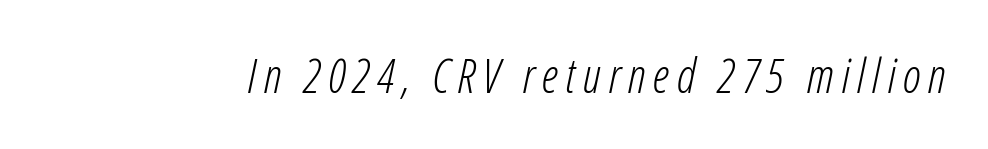
The letters advance in unequal steps, a hallmark of proportional type. Vertical stems look standard width or narrower in stroke. Nobody drew a line under any word here. Notice how the stems are inclined rather than vertical — that's the hallmark of italics.
